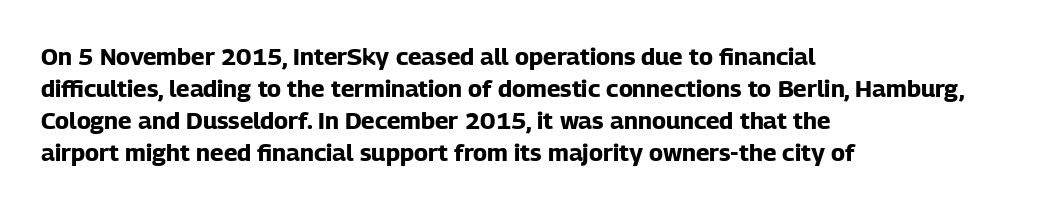
The image shows 24 px bold type, upright; set left-aligned, normal line spacing (1.33x), normal letter spacing, not underlined.
